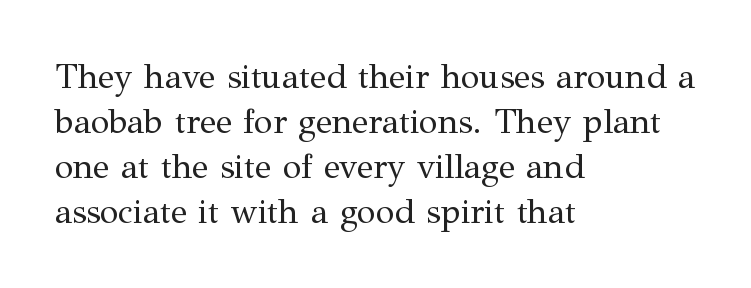
Q: Is the text bold? A: No.
Q: Is the text italic (slanted)? A: No, it is upright.
Q: Is the typeface a serif or a sans-serif typeface? A: Serif.
Q: Is the text underlined? A: No.
Q: How is the paragraph aligned? A: Left-aligned.
Q: Is the spacing between letters normal or unusually wide? A: Normal.
Q: Is the spacing between lines tight, normal or loose? A: Normal.
Q: Width (condensed, normal, or wide)? A: Normal.
Q: Stroke contrast? A: Medium.
Q: x-height? A: Medium.
Q: Monospaced? A: No.
